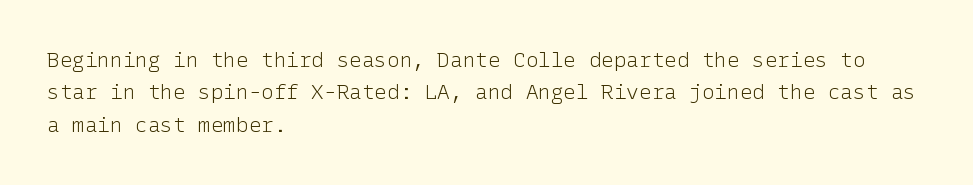
{"italic": "no", "bold": "no", "underline": "no", "align": "left", "line_spacing": "normal", "line_spacing_ratio": 1.54, "letter_spacing": "normal", "letter_spacing_em": 0.0, "glyph_px": 21}
